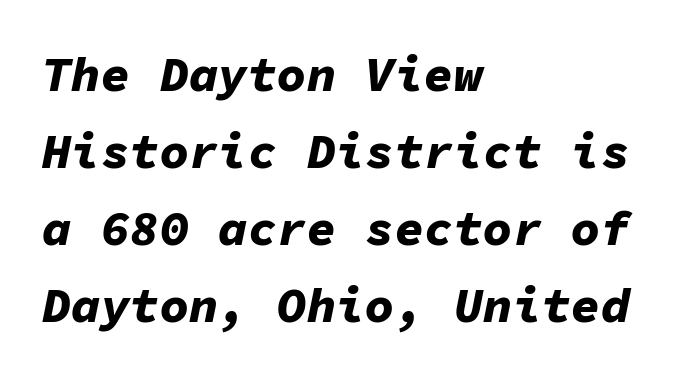
The image shows 49 px bold type, italic (leaning right), monospaced; set left-aligned, normal line spacing (1.57x), normal letter spacing, not underlined; low stroke contrast and a medium x-height.
